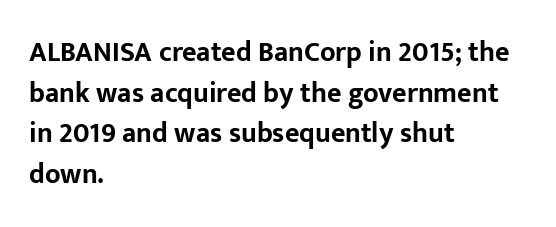
These lines are composed in type without serifs. Between one letter and the next there's only the usual sliver of space. A typesetter would call this proportional, since set widths differ per character. Regular leading. The strip under each line holds only bare page.
